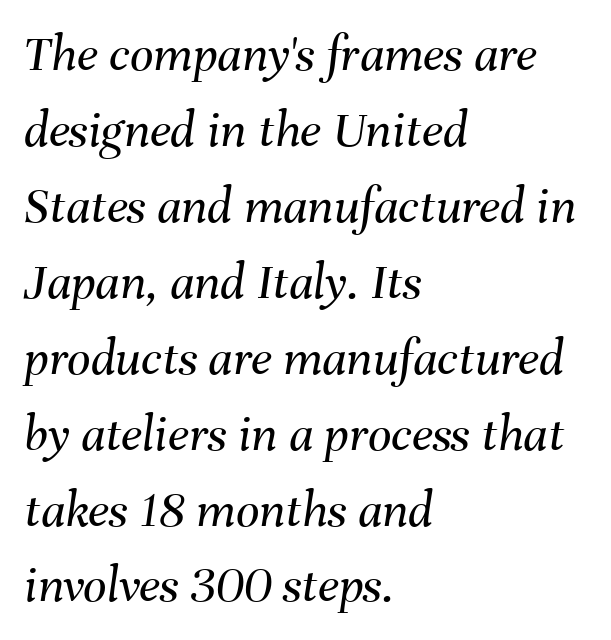
Q: Is the text bold? A: No.
Q: Is the text italic (slanted)? A: Yes, it leans right by about 8 degrees.
Q: Is the text underlined? A: No.
Q: How is the paragraph aligned? A: Left-aligned.
Q: Is the spacing between letters normal or unusually wide? A: Normal.
Q: Is the spacing between lines tight, normal or loose? A: Normal.
Q: Width (condensed, normal, or wide)? A: Normal.
Q: Stroke contrast? A: Medium.
Q: x-height? A: Medium.
Q: Monospaced? A: No.
